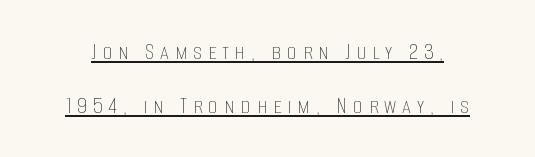
Q: Is the text bold? A: No.
Q: Is the text italic (slanted)? A: No, it is upright.
Q: Is the text underlined? A: Yes.
Q: Is the spacing between letters normal or unusually wide? A: Unusually wide.
Q: Is the spacing between lines tight, normal or loose? A: Loose.
